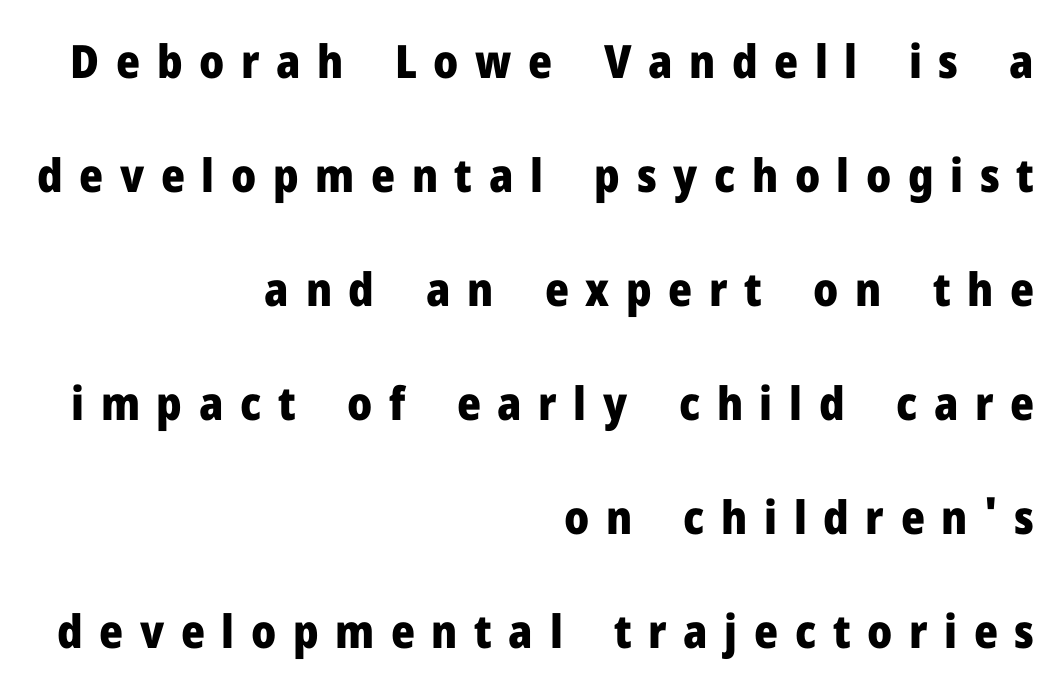
{"serif": "no", "italic": "no", "bold": "yes", "weight": "heavy", "width": "normal", "stroke_contrast": "low", "x_height": "medium", "monospaced": "no", "underline": "no", "align": "right", "line_spacing": "loose", "line_spacing_ratio": 2.48, "letter_spacing": "wide", "letter_spacing_em": 0.36, "glyph_px": 46}
